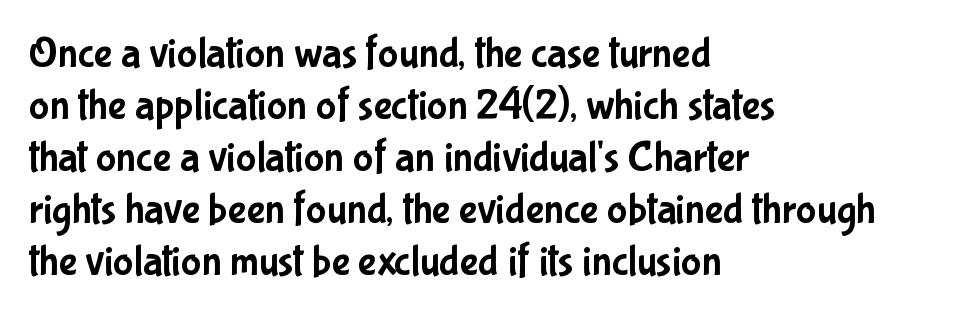
Q: Is the text italic (slanted)? A: No, it is upright.
Q: Is the typeface a serif or a sans-serif typeface? A: Sans-serif.
Q: Is the text underlined? A: No.
Q: How is the paragraph aligned? A: Left-aligned.
Q: Is the spacing between letters normal or unusually wide? A: Normal.
Q: Width (condensed, normal, or wide)? A: Condensed.
Q: Stroke contrast? A: Low.
Q: x-height? A: Medium.
Q: Monospaced? A: No.
